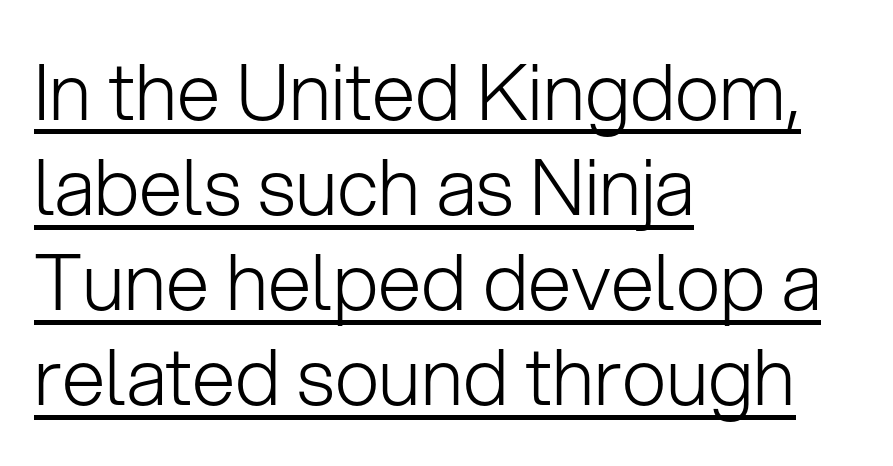
The image shows 78 px light sans-serif type, upright; set left-aligned, line spacing 1.22x, normal letter spacing, underlined; low stroke contrast and a medium x-height.
